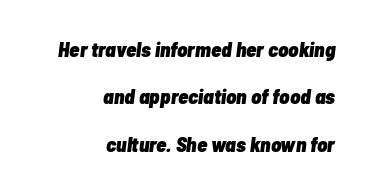
The passage shown leans; its letterforms are oblique. Descenders are the only things crossing below the line. Tracking here is standard; glyphs follow each other at the usual distance. This rendering uses right alignment, leaving the left contour irregular.
